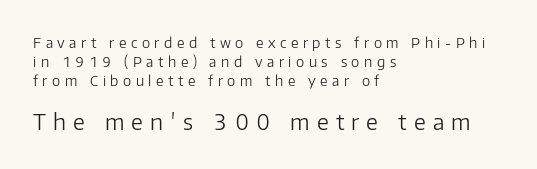
Someone cranked the tracking dial way up on this one. If you drew a line through each stem, it would be perfectly vertical. Caption: face not bold, strokes unweighted. The baseline area is clear. Where is the straight margin? On the left.
